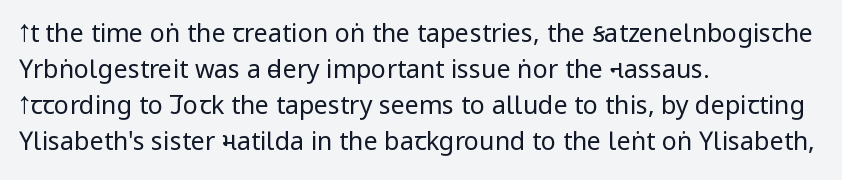
The rendering anchors every line to the left-hand side. Words appear dense and cohesive because spacing is normal. Does the leading feel generous? No, just average. A quiet, ordinary-to-light weight characterises the typeface.
